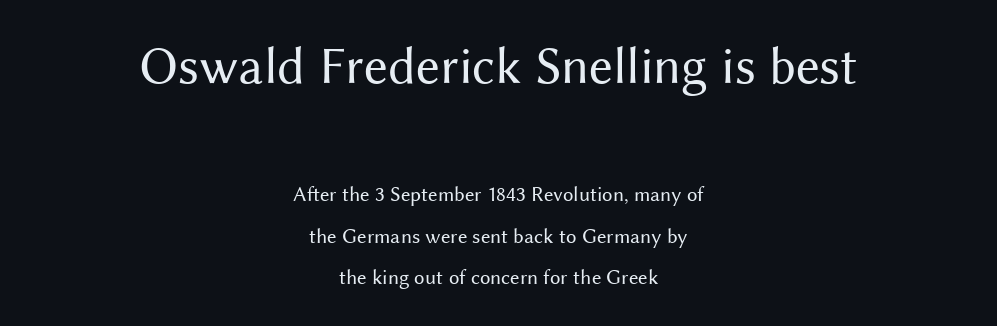
Q: Is the text bold? A: No.
Q: Is the text italic (slanted)? A: No, it is upright.
Q: Is the typeface a serif or a sans-serif typeface? A: Sans-serif.
Q: Is the text underlined? A: No.
Q: How is the paragraph aligned? A: Centered.
Q: Is the spacing between letters normal or unusually wide? A: Normal.
Q: Is the spacing between lines tight, normal or loose? A: Loose.
Q: Which block of text is set in a larger size, the first (top) or the second (bottom)? A: The first (top) one.
Q: Width (condensed, normal, or wide)? A: Normal.
Q: Stroke contrast? A: Medium.
Q: x-height? A: Medium.
Q: Monospaced? A: No.
